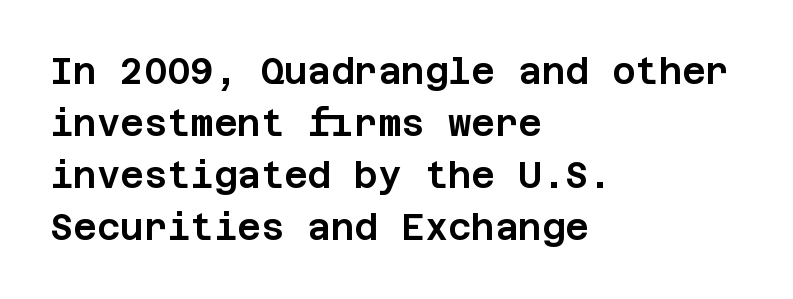
{"serif": "no", "italic": "no", "width": "normal", "stroke_contrast": "low", "x_height": "large", "underline": "no", "align": "left", "line_spacing": "normal", "line_spacing_ratio": 1.44, "letter_spacing": "normal", "letter_spacing_em": 0.0, "glyph_px": 36}
